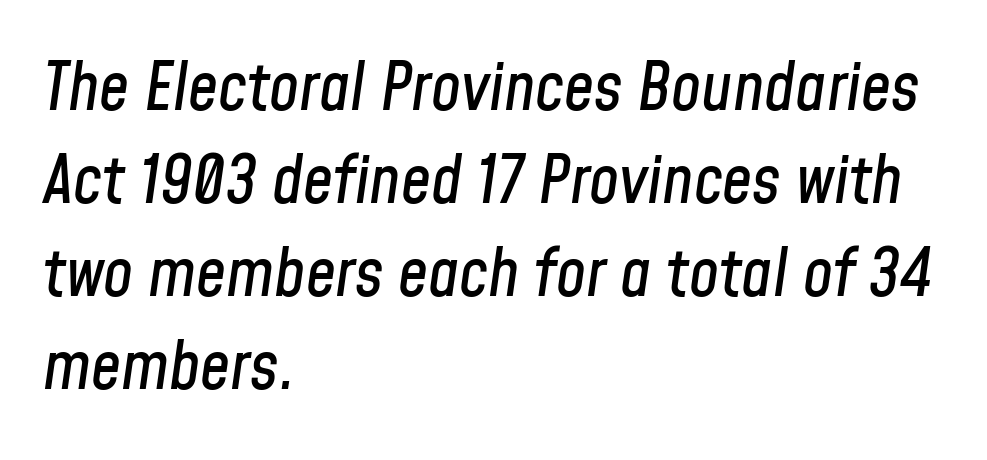
Q: Is the text italic (slanted)? A: Yes, it leans right by about 8 degrees.
Q: Is the text underlined? A: No.
Q: How is the paragraph aligned? A: Left-aligned.
Q: Is the spacing between letters normal or unusually wide? A: Normal.
Q: Is the spacing between lines tight, normal or loose? A: Normal.
Q: Width (condensed, normal, or wide)? A: Condensed.
Q: Stroke contrast? A: Low.
Q: x-height? A: Medium.
Q: Monospaced? A: No.
